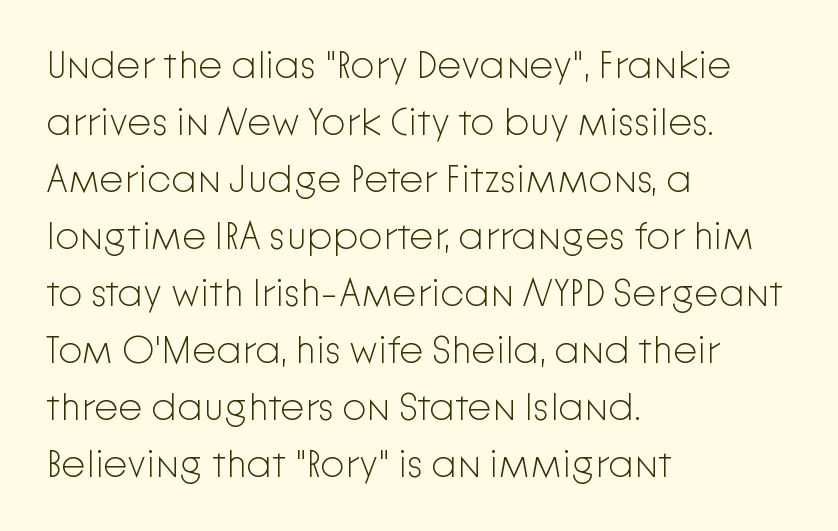
{"serif": "no", "italic": "no", "bold": "no", "weight": "light", "width": "normal", "stroke_contrast": "low", "x_height": "medium", "monospaced": "no", "underline": "no", "align": "left", "line_spacing": "normal", "line_spacing_ratio": 1.46, "letter_spacing": "normal", "letter_spacing_em": 0.0, "glyph_px": 39}
